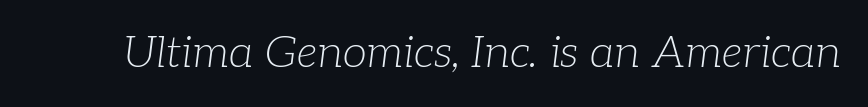
{"serif": "yes", "italic": "yes", "lean": "right", "slant_degrees": 7, "bold": "no", "weight": "light", "width": "normal", "stroke_contrast": "low", "x_height": "medium", "monospaced": "no", "underline": "no", "letter_spacing": "normal", "letter_spacing_em": 0.0, "glyph_px": 44}
